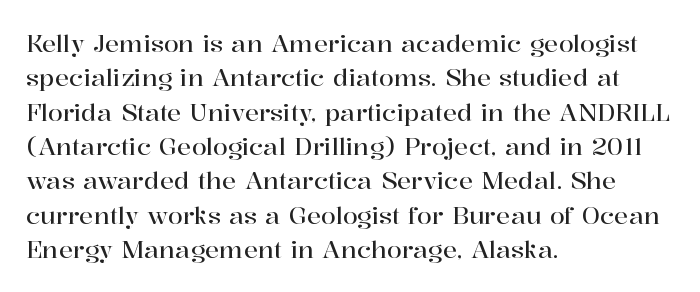
{"italic": "no", "underline": "no", "align": "left", "line_spacing": "normal", "line_spacing_ratio": 1.43, "letter_spacing": "normal", "letter_spacing_em": 0.0, "glyph_px": 24}
